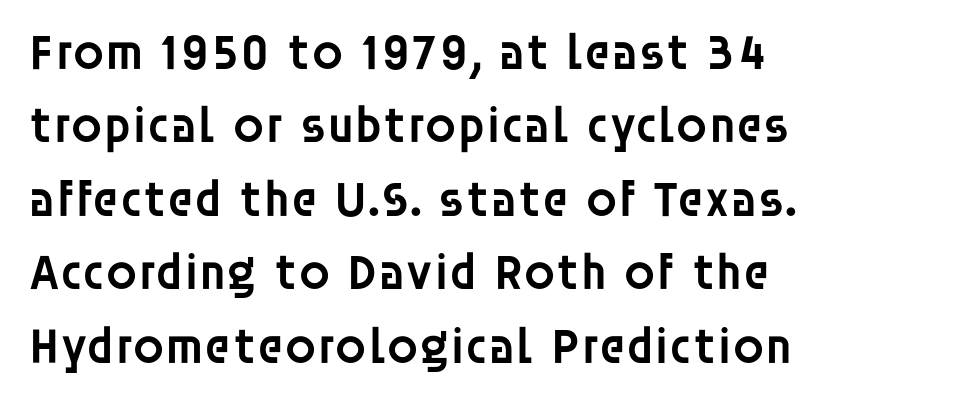
{"serif": "no", "italic": "no", "bold": "semi", "weight": "semibold", "width": "normal", "stroke_contrast": "low", "x_height": "large", "monospaced": "no", "underline": "no", "align": "left", "line_spacing": "normal", "line_spacing_ratio": 1.44, "letter_spacing": "normal", "letter_spacing_em": 0.0, "glyph_px": 51}
